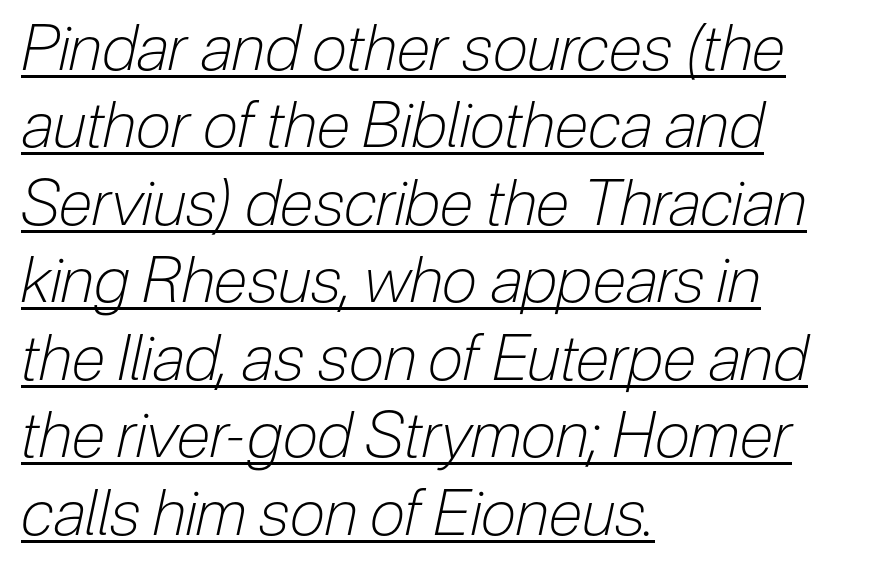
{"italic": "yes", "lean": "right", "slant_degrees": 12, "bold": "no", "weight": "light", "width": "condensed", "stroke_contrast": "low", "x_height": "medium", "monospaced": "no", "underline": "yes", "align": "left", "line_spacing_ratio": 1.23, "letter_spacing": "normal", "letter_spacing_em": 0.0, "glyph_px": 63}
